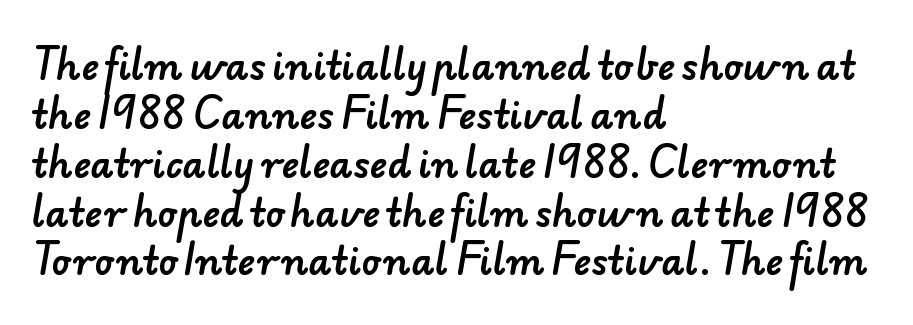
Q: Is the typeface a serif or a sans-serif typeface? A: Sans-serif.
Q: Is the text underlined? A: No.
Q: How is the paragraph aligned? A: Left-aligned.
Q: Is the spacing between letters normal or unusually wide? A: Normal.
Q: Is the spacing between lines tight, normal or loose? A: Normal.
Q: Width (condensed, normal, or wide)? A: Normal.
Q: Stroke contrast? A: Low.
Q: x-height? A: Small.
Q: Monospaced? A: No.
